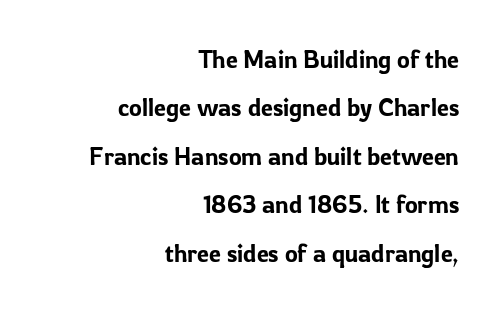
Short and long lines alike share a common ending point at right. The baseline area is clear. The type is set solid horizontally, with unmodified tracking. Ascenders rise straight up at ninety degrees. The designer dialed line spacing up above the default.
